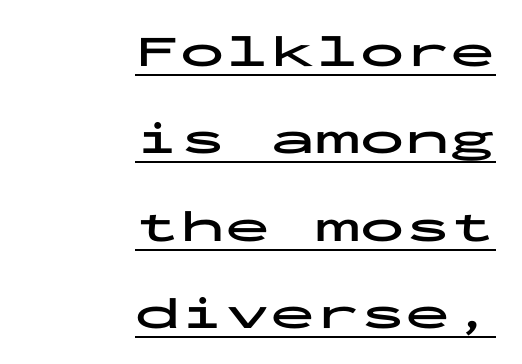
Q: Is the text bold? A: Yes.
Q: Is the text italic (slanted)? A: No, it is upright.
Q: Is the typeface a serif or a sans-serif typeface? A: Sans-serif.
Q: Is the text underlined? A: Yes.
Q: How is the paragraph aligned? A: Right-aligned.
Q: Is the spacing between letters normal or unusually wide? A: Normal.
Q: Is the spacing between lines tight, normal or loose? A: Loose.
Q: Width (condensed, normal, or wide)? A: Wide.
Q: Stroke contrast? A: Low.
Q: x-height? A: Medium.
Q: Monospaced? A: Yes.
